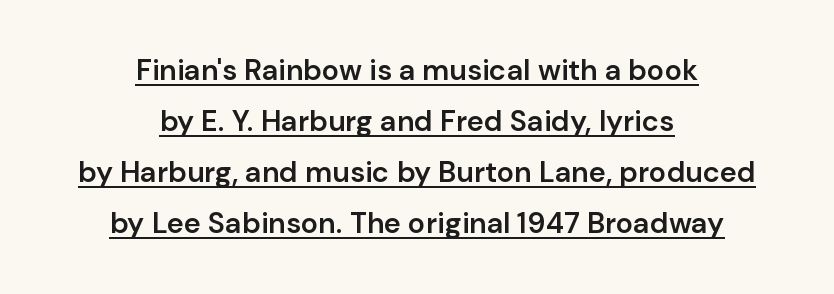
{"serif": "no", "italic": "no", "bold": "semi", "weight": "semibold", "width": "normal", "stroke_contrast": "low", "x_height": "medium", "monospaced": "no", "underline": "yes", "align": "center", "line_spacing_ratio": 1.76, "letter_spacing": "normal", "letter_spacing_em": 0.0, "glyph_px": 29}
